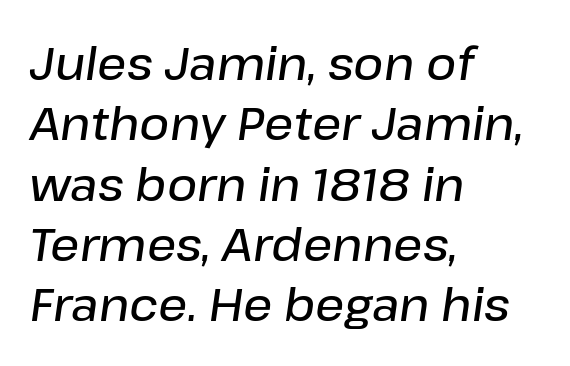
Q: Is the text bold? A: Semi-bold.
Q: Is the text italic (slanted)? A: Yes, it leans right by about 8 degrees.
Q: Is the text underlined? A: No.
Q: How is the paragraph aligned? A: Left-aligned.
Q: Is the spacing between letters normal or unusually wide? A: Normal.
Q: Is the spacing between lines tight, normal or loose? A: Normal.
Q: Width (condensed, normal, or wide)? A: Normal.
Q: Stroke contrast? A: Low.
Q: x-height? A: Medium.
Q: Monospaced? A: No.
